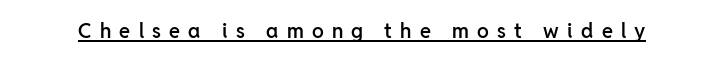
Q: Is the text bold? A: Semi-bold.
Q: Is the text italic (slanted)? A: No, it is upright.
Q: Is the text underlined? A: Yes.
Q: Is the spacing between letters normal or unusually wide? A: Unusually wide.
